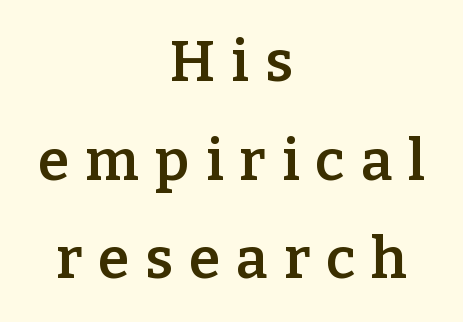
Q: Is the text bold? A: Semi-bold.
Q: Is the text italic (slanted)? A: No, it is upright.
Q: Is the typeface a serif or a sans-serif typeface? A: Serif.
Q: Is the text underlined? A: No.
Q: How is the paragraph aligned? A: Centered.
Q: Is the spacing between letters normal or unusually wide? A: Unusually wide.
Q: Width (condensed, normal, or wide)? A: Normal.
Q: Stroke contrast? A: Low.
Q: x-height? A: Medium.
Q: Monospaced? A: No.
